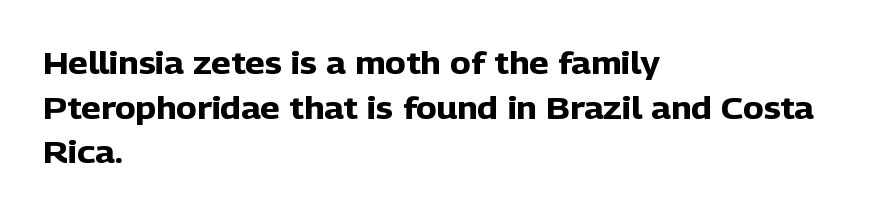
Q: Is the text bold? A: Yes.
Q: Is the text italic (slanted)? A: No, it is upright.
Q: Is the typeface a serif or a sans-serif typeface? A: Sans-serif.
Q: Is the text underlined? A: No.
Q: How is the paragraph aligned? A: Left-aligned.
Q: Is the spacing between letters normal or unusually wide? A: Normal.
Q: Is the spacing between lines tight, normal or loose? A: Normal.
Q: Width (condensed, normal, or wide)? A: Normal.
Q: Stroke contrast? A: Low.
Q: x-height? A: Medium.
Q: Monospaced? A: No.
